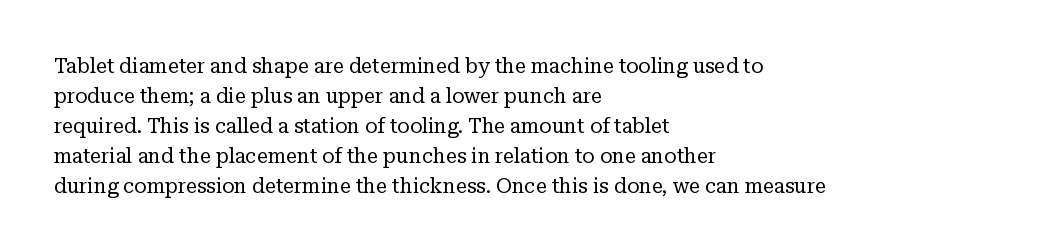
{"italic": "no", "bold": "no", "underline": "no", "align": "left", "line_spacing": "normal", "line_spacing_ratio": 1.5, "letter_spacing": "normal", "letter_spacing_em": 0.0, "glyph_px": 20}
